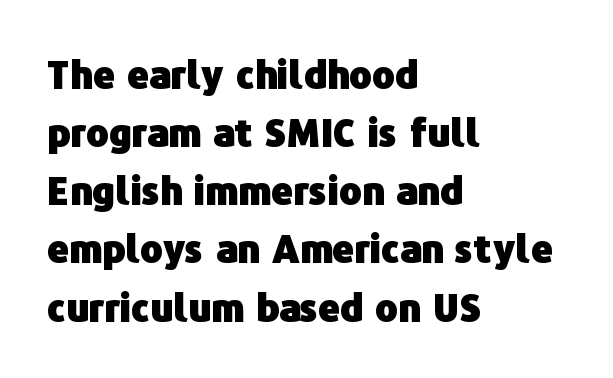
The image shows 38 px heavy sans-serif type, upright; set left-aligned, normal line spacing (1.53x), normal letter spacing, not underlined; low stroke contrast and a medium x-height.
